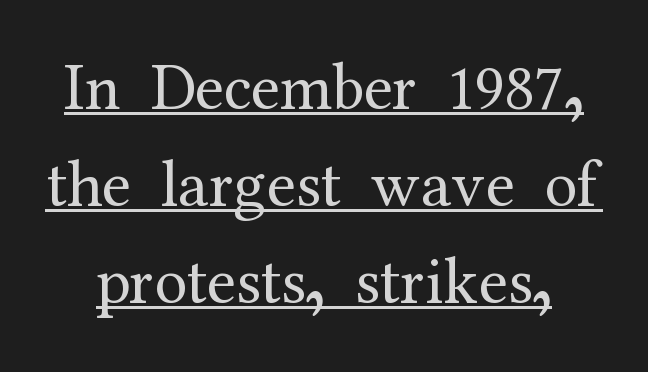
The image shows 66 px regular-weight serif type, upright; set normal line spacing (1.47x), normal letter spacing, underlined; medium stroke contrast and a medium x-height.
